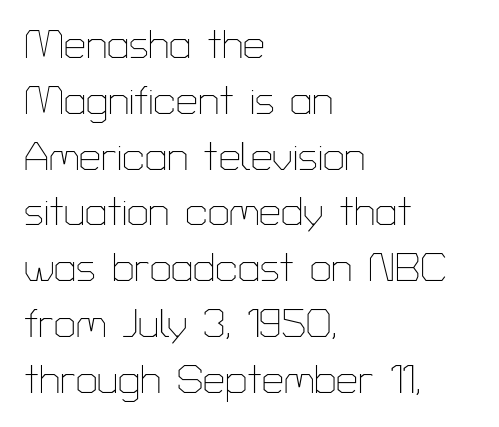
The lettering holds an erect, upright posture throughout. Caption: multi-line text, flush left, ragged right. Character widths vary here, with narrow letters taking less room than wide ones. This rendering features lettering with no underline. Check where the strokes stop: nothing finishes them off — pure sans.
